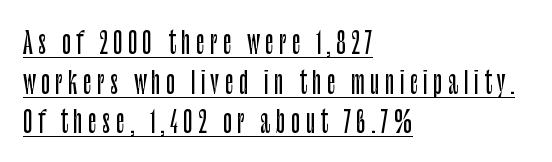
{"serif": "no", "italic": "no", "width": "condensed", "stroke_contrast": "low", "x_height": "large", "monospaced": "no", "underline": "yes", "align": "left", "line_spacing": "normal", "line_spacing_ratio": 1.32, "glyph_px": 30}
